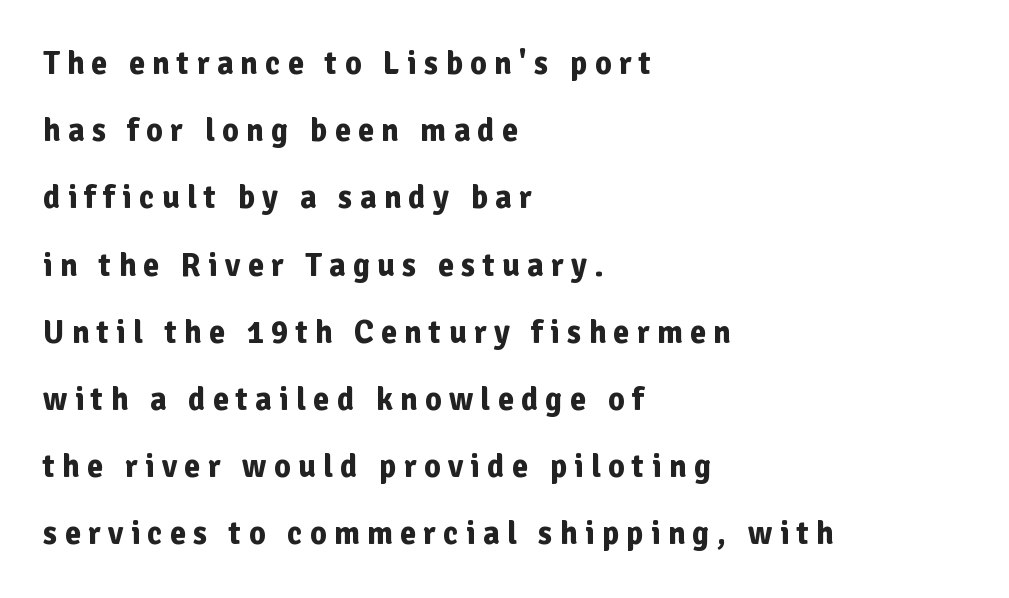
{"serif": "no", "italic": "no", "bold": "yes", "weight": "bold", "width": "normal", "stroke_contrast": "low", "x_height": "medium", "monospaced": "no", "underline": "no", "align": "left", "line_spacing": "loose", "line_spacing_ratio": 2.1, "letter_spacing": "wide", "letter_spacing_em": 0.23, "glyph_px": 32}
